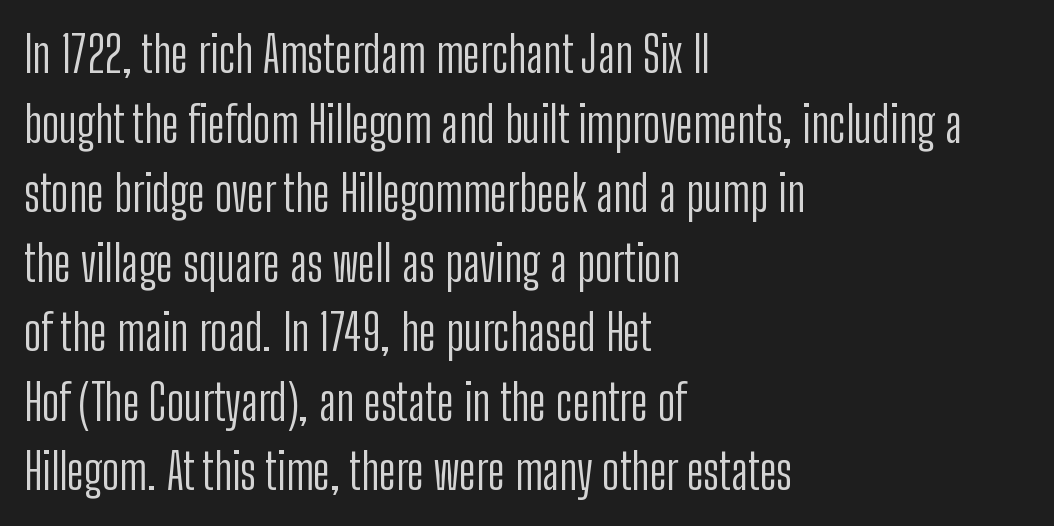
The image shows 49 px light, condensed sans-serif type, upright; set left-aligned, normal line spacing (1.42x), normal letter spacing, not underlined; low stroke contrast and a medium x-height.
